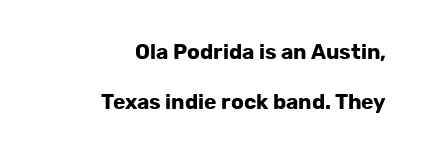
Q: Is the text bold? A: Yes.
Q: Is the text italic (slanted)? A: No, it is upright.
Q: Is the text underlined? A: No.
Q: How is the paragraph aligned? A: Right-aligned.
Q: Is the spacing between letters normal or unusually wide? A: Normal.
Q: Is the spacing between lines tight, normal or loose? A: Loose.
